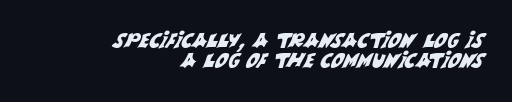
The image shows 20 px text type; set right-aligned, tight line spacing (1.0x), normal letter spacing, not underlined.
